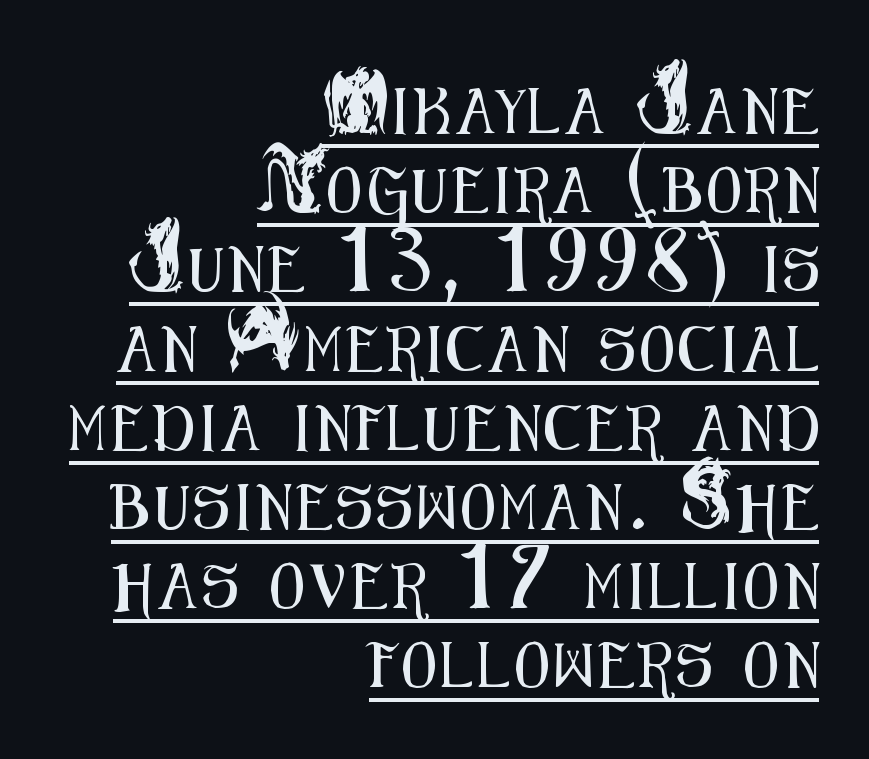
{"serif": "no", "italic": "no", "width": "condensed", "stroke_contrast": "medium", "x_height": "small", "monospaced": "no", "underline": "yes", "align": "right", "line_spacing_ratio": 1.76, "glyph_px": 45}
